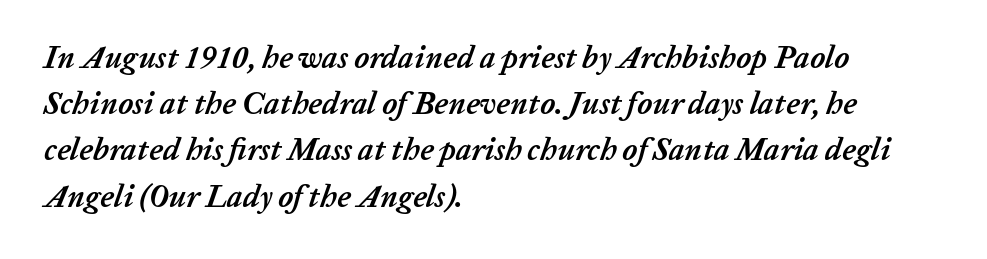
The words here are not underlined. The lines in this sample share a left origin and differ only in where they stop. You can tell it's italic because the verticals aren't actually vertical. Successive baselines arrive at the customary interval.
